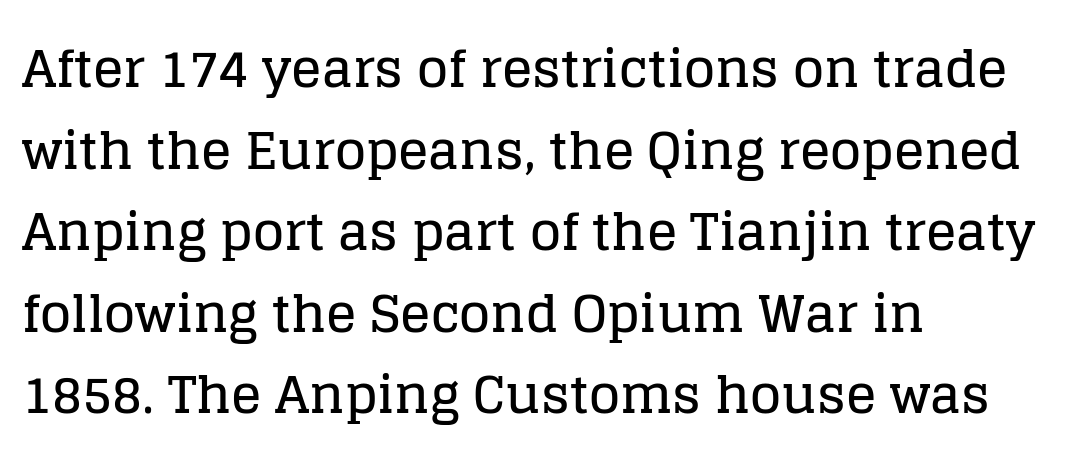
The image shows 51 px serif type, upright; set left-aligned, normal line spacing (1.6x), normal letter spacing, not underlined; low stroke contrast and a large x-height.
